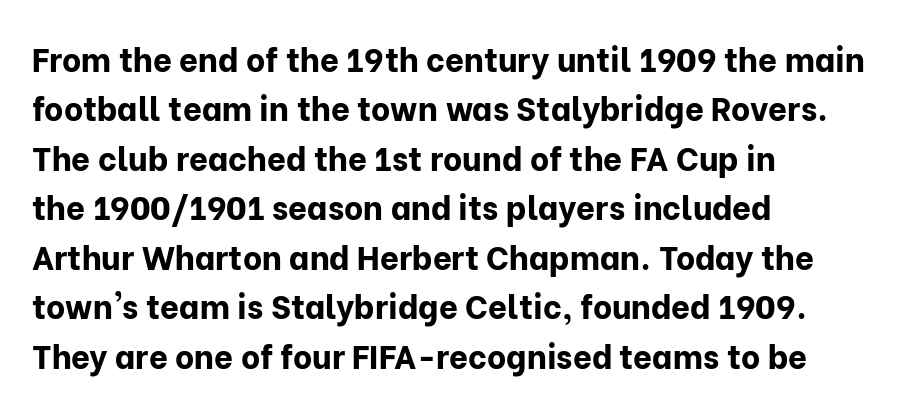
Q: Is the text bold? A: Yes.
Q: Is the text italic (slanted)? A: No, it is upright.
Q: Is the typeface a serif or a sans-serif typeface? A: Sans-serif.
Q: Is the text underlined? A: No.
Q: How is the paragraph aligned? A: Left-aligned.
Q: Is the spacing between letters normal or unusually wide? A: Normal.
Q: Is the spacing between lines tight, normal or loose? A: Normal.
Q: Width (condensed, normal, or wide)? A: Normal.
Q: Stroke contrast? A: Low.
Q: x-height? A: Medium.
Q: Monospaced? A: No.
